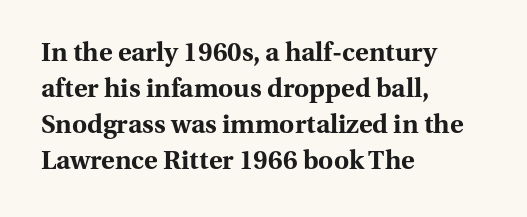
Q: Is the text bold? A: Yes.
Q: Is the text italic (slanted)? A: No, it is upright.
Q: Is the text underlined? A: No.
Q: How is the paragraph aligned? A: Left-aligned.
Q: Is the spacing between letters normal or unusually wide? A: Normal.
Q: Is the spacing between lines tight, normal or loose? A: Normal.
